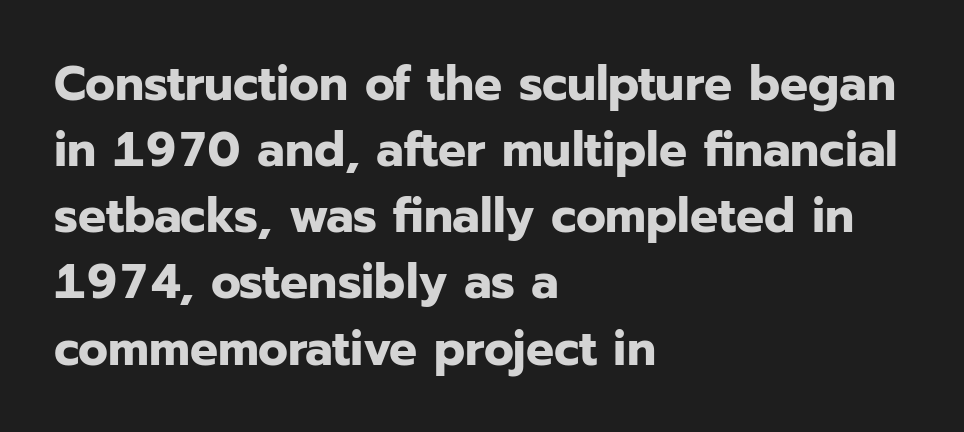
The image shows 49 px bold sans-serif type, upright; set left-aligned, normal line spacing (1.35x), normal letter spacing, not underlined; low stroke contrast and a medium x-height.
